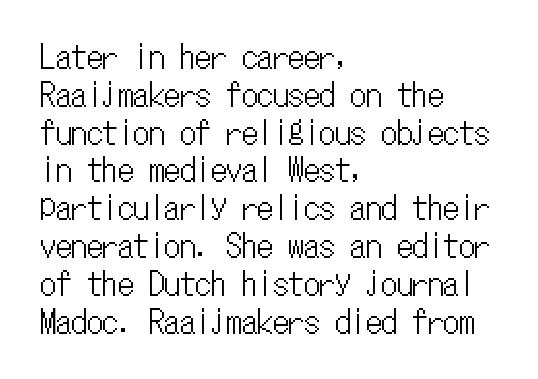
{"italic": "no", "width": "condensed", "stroke_contrast": "low", "x_height": "medium", "monospaced": "yes", "underline": "no", "align": "left", "line_spacing_ratio": 1.22, "letter_spacing": "normal", "letter_spacing_em": 0.0, "glyph_px": 31}
